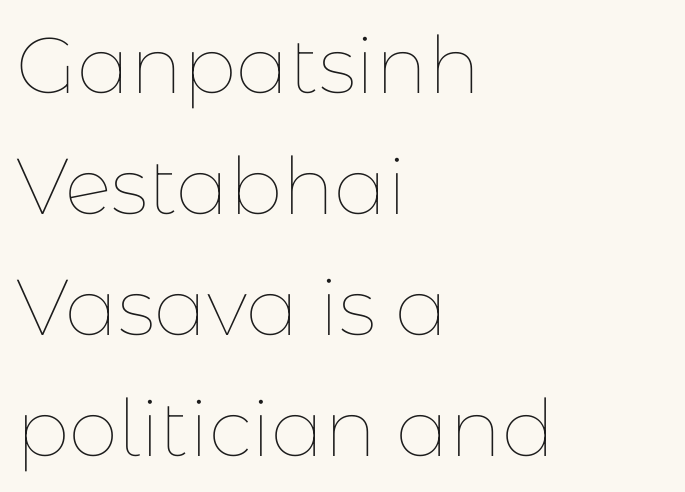
Here the designer chose a conventional face with non-uniform glyph widths. Has an underline been added? It has not. The compositor pushed each line to the left boundary. These lines were composed using upright roman letters.
